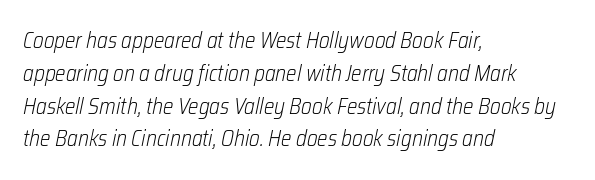
Nothing unusual about the tracking: characters are spaced as the font intends. This reads as an unemphasized weight, regular at the heaviest. The paragraph shown leans on its left margin. Does the lettering tilt? It does — this is italic. Reading down the column, the eye jumps a familiar distance to each next line.
